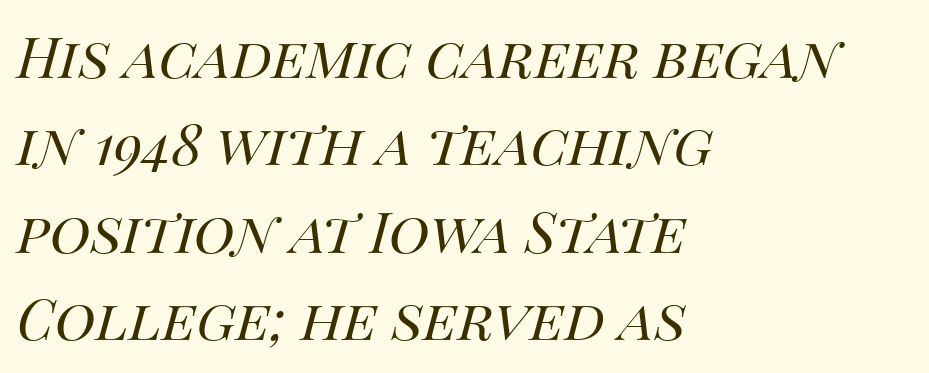
Q: Is the text bold? A: No.
Q: Is the text italic (slanted)? A: Yes, it leans right by about 14 degrees.
Q: Is the text underlined? A: No.
Q: How is the paragraph aligned? A: Left-aligned.
Q: Is the spacing between letters normal or unusually wide? A: Normal.
Q: Is the spacing between lines tight, normal or loose? A: Normal.
Q: Width (condensed, normal, or wide)? A: Normal.
Q: Stroke contrast? A: Medium.
Q: x-height? A: Large.
Q: Monospaced? A: No.
